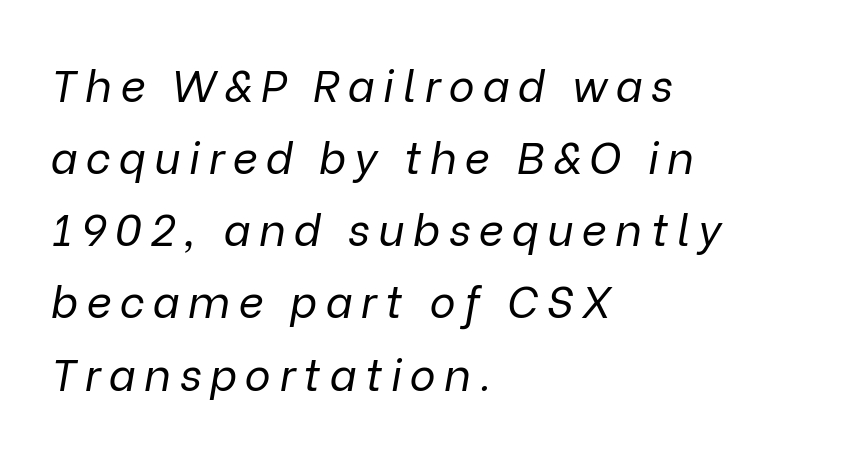
Character widths vary here, with narrow letters taking less room than wide ones. Every row of glyphs begins at an identical x-position on the left. Leading matches the norm, producing a regular column. Descender tails drop into unmarked territory.
